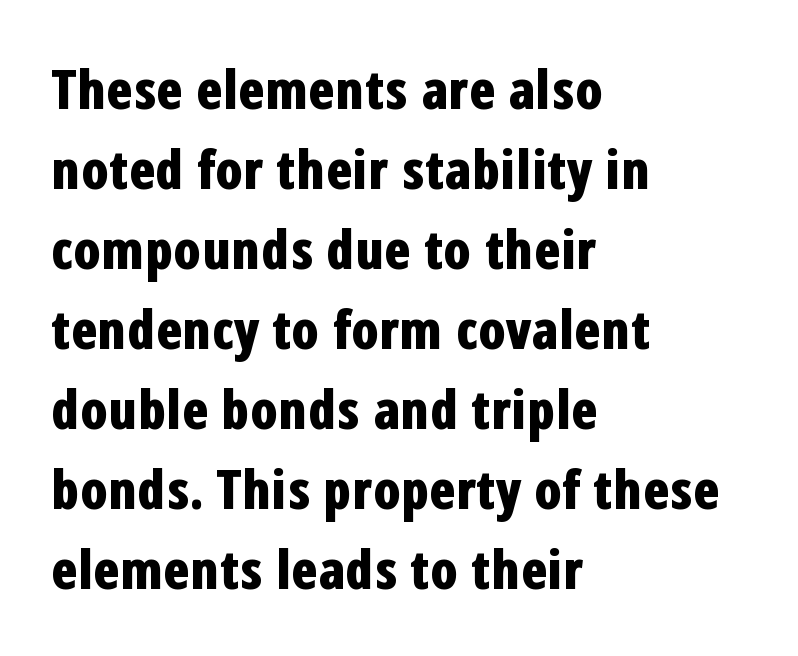
I'd describe the lettering as bold — thick and assertive. The gaps between neighbouring characters are ordinary and unremarkable. Nobody drew a line under any word here. Unlike a traditional serif, this face leaves its strokes unadorned. This sample uses an upright cut, with every glyph sitting square on the baseline. You could not count columns in this text — the font is proportionally spaced.
